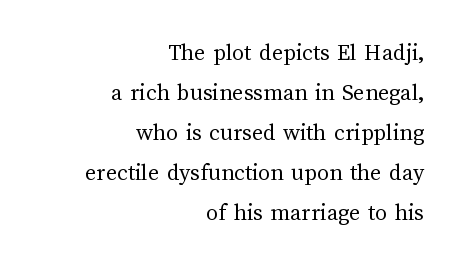
{"italic": "no", "bold": "no", "underline": "no", "align": "right", "line_spacing": "normal", "line_spacing_ratio": 1.67, "letter_spacing": "normal", "letter_spacing_em": 0.0, "glyph_px": 24}
